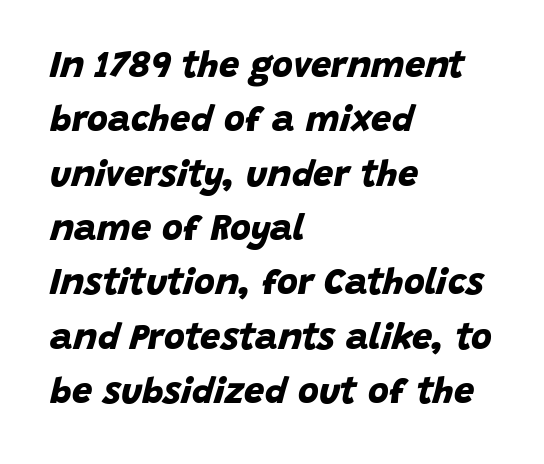
The image shows 36 px bold sans-serif type; set left-aligned, normal line spacing (1.51x), normal letter spacing, not underlined; low stroke contrast and a large x-height.
